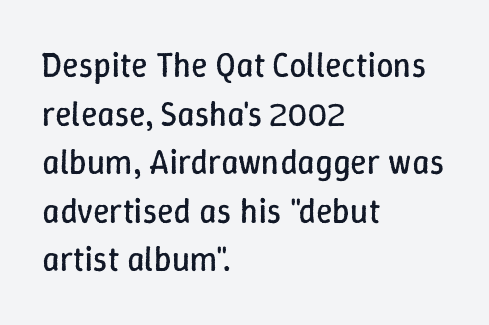
The image shows 34 px regular-weight type, upright; set left-aligned, normal line spacing (1.43x), normal letter spacing, not underlined; low stroke contrast and a medium x-height.
